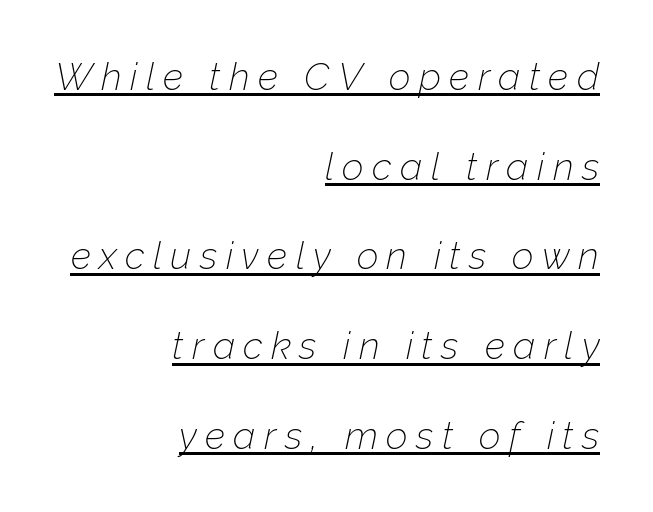
Q: Is the text bold? A: No.
Q: Is the text italic (slanted)? A: Yes, it leans right by about 12 degrees.
Q: Is the text underlined? A: Yes.
Q: How is the paragraph aligned? A: Right-aligned.
Q: Is the spacing between letters normal or unusually wide? A: Unusually wide.
Q: Is the spacing between lines tight, normal or loose? A: Loose.
Q: Width (condensed, normal, or wide)? A: Normal.
Q: Stroke contrast? A: Low.
Q: x-height? A: Medium.
Q: Monospaced? A: No.
